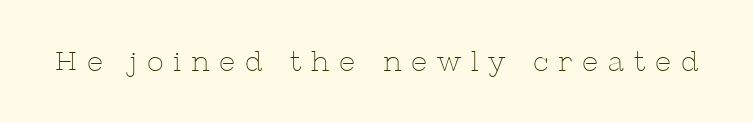
{"serif": "yes", "italic": "no", "bold": "no", "weight": "thin", "width": "normal", "stroke_contrast": "low", "x_height": "medium", "monospaced": "no", "underline": "no", "letter_spacing": "wide", "letter_spacing_em": 0.35, "glyph_px": 28}
